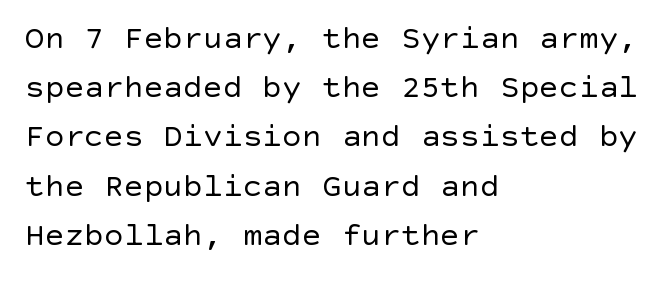
Designer's note — italics off, roman on. The string is rendered with underlining switched off. The vertical gap from one line to the next is medium. Characters follow at the spacing the type designer built in.
